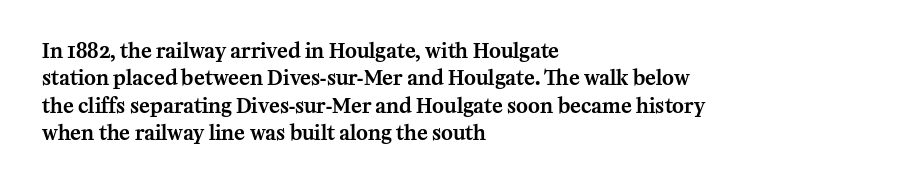
The image shows 20 px text type, upright; set left-aligned, normal line spacing (1.37x), normal letter spacing, not underlined.
